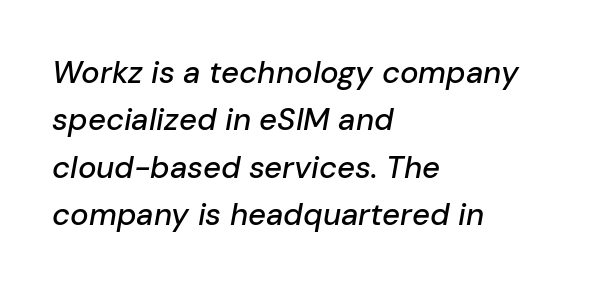
{"italic": "yes", "lean": "right", "slant_degrees": 10, "width": "normal", "stroke_contrast": "low", "x_height": "medium", "monospaced": "no", "underline": "no", "align": "left", "line_spacing": "normal", "line_spacing_ratio": 1.53, "letter_spacing": "normal", "letter_spacing_em": 0.0, "glyph_px": 31}
